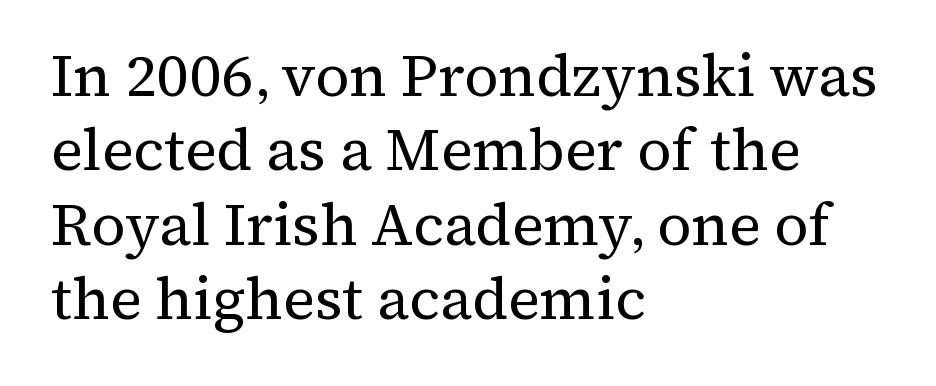
{"serif": "yes", "italic": "no", "bold": "no", "weight": "regular", "width": "normal", "stroke_contrast": "medium", "x_height": "medium", "monospaced": "no", "underline": "no", "align": "left", "line_spacing": "normal", "line_spacing_ratio": 1.26, "letter_spacing": "normal", "letter_spacing_em": 0.0, "glyph_px": 59}
